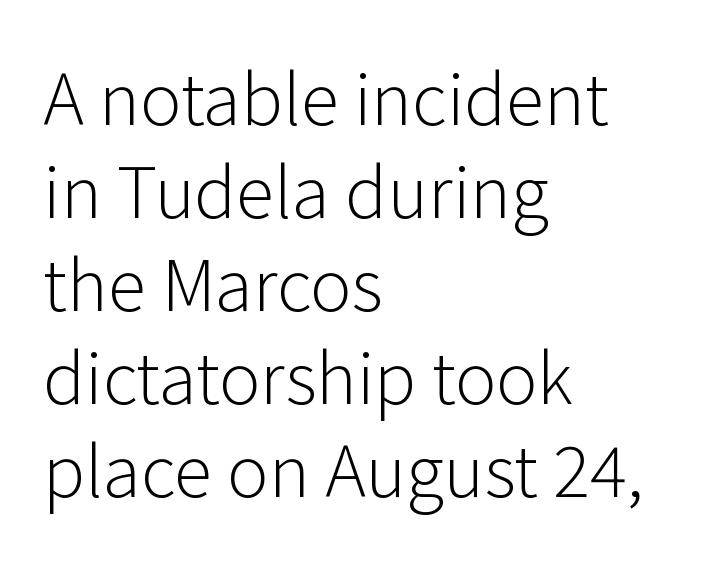
The image shows 70 px light sans-serif type, upright; set left-aligned, normal line spacing (1.33x), normal letter spacing, not underlined; low stroke contrast and a medium x-height.
